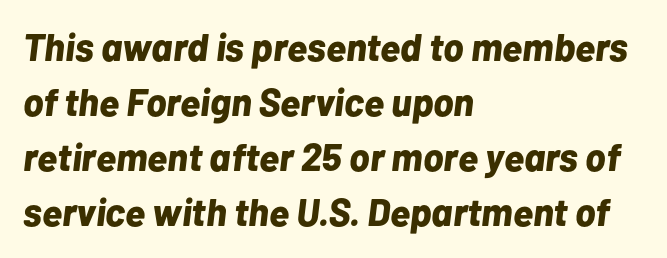
The image shows 38 px bold type, italic (leaning right); set left-aligned, normal line spacing (1.45x), normal letter spacing, not underlined; low stroke contrast and a medium x-height.
